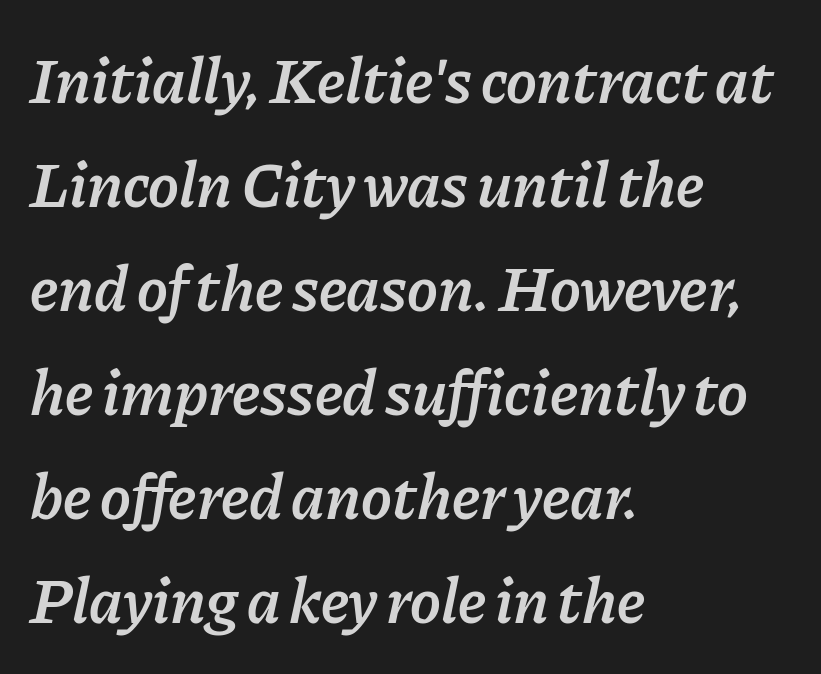
The image shows 65 px semibold type, italic (leaning right); set left-aligned, normal line spacing (1.6x), normal letter spacing, not underlined; low stroke contrast and a medium x-height.
